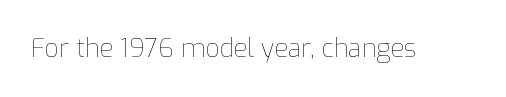
The rendering keeps characters at their native spacing. The font sits on the lighter half of the weight spectrum, regular included. Quick note: underline off. Is there any slant? The stems are plumb.
